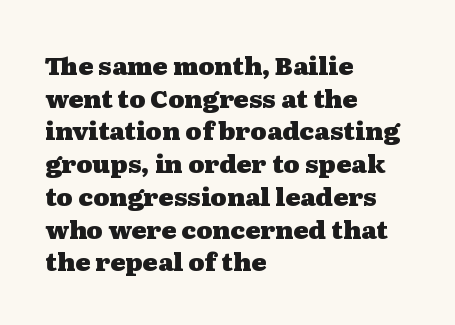
Q: Is the text bold? A: Yes.
Q: Is the text italic (slanted)? A: No, it is upright.
Q: Is the text underlined? A: No.
Q: How is the paragraph aligned? A: Left-aligned.
Q: Is the spacing between letters normal or unusually wide? A: Normal.
Q: Is the spacing between lines tight, normal or loose? A: Normal.
